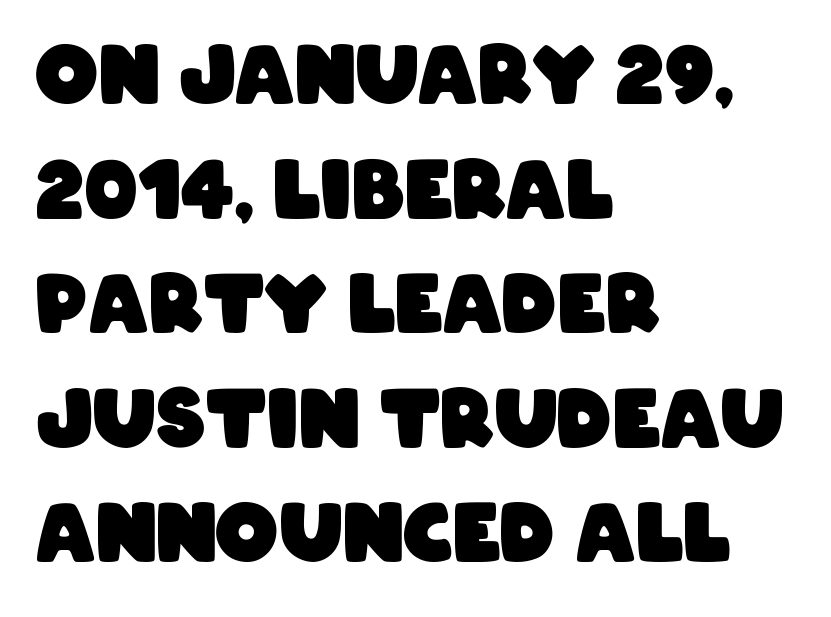
The image shows 79 px heavy, condensed sans-serif type; set left-aligned, normal line spacing (1.45x), normal letter spacing, not underlined; low stroke contrast and a large x-height.
